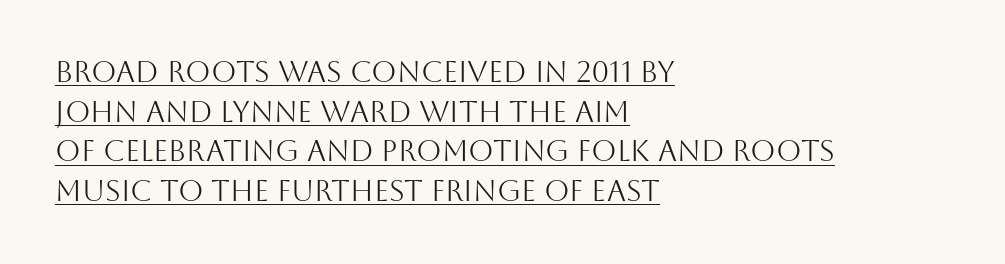
Q: Is the text bold? A: No.
Q: Is the text italic (slanted)? A: No, it is upright.
Q: Is the typeface a serif or a sans-serif typeface? A: Sans-serif.
Q: Is the text underlined? A: Yes.
Q: How is the paragraph aligned? A: Left-aligned.
Q: Is the spacing between letters normal or unusually wide? A: Normal.
Q: Is the spacing between lines tight, normal or loose? A: Normal.
Q: Width (condensed, normal, or wide)? A: Normal.
Q: Stroke contrast? A: Medium.
Q: x-height? A: Large.
Q: Monospaced? A: No.
